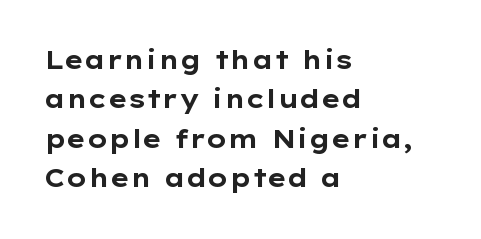
{"italic": "no", "bold": "yes", "underline": "no", "align": "left", "line_spacing": "normal", "line_spacing_ratio": 1.58, "letter_spacing": "normal", "letter_spacing_em": 0.0, "glyph_px": 25}
